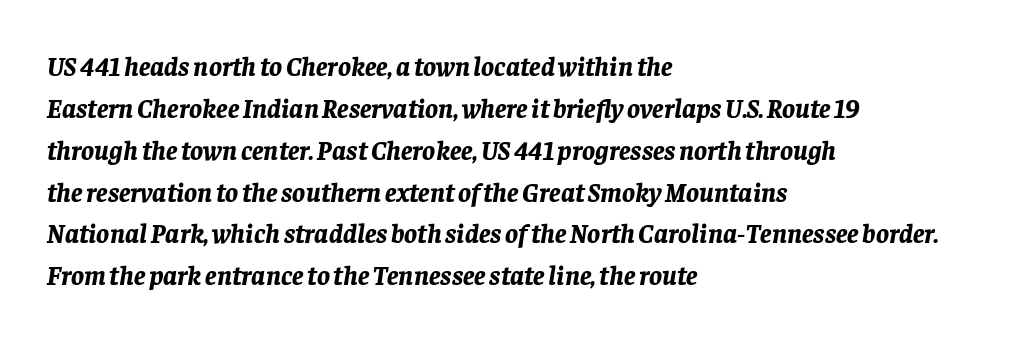
Q: Is the text bold? A: Yes.
Q: Is the text italic (slanted)? A: Yes, it leans right by about 8 degrees.
Q: Is the text underlined? A: No.
Q: How is the paragraph aligned? A: Left-aligned.
Q: Is the spacing between letters normal or unusually wide? A: Normal.
Q: Is the spacing between lines tight, normal or loose? A: Normal.
